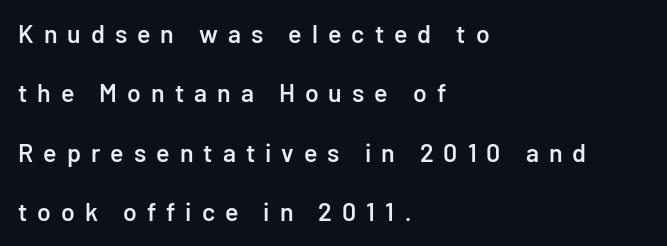
Q: Is the text bold? A: Semi-bold.
Q: Is the text italic (slanted)? A: No, it is upright.
Q: Is the text underlined? A: No.
Q: How is the paragraph aligned? A: Left-aligned.
Q: Is the spacing between letters normal or unusually wide? A: Unusually wide.
Q: Is the spacing between lines tight, normal or loose? A: Loose.
